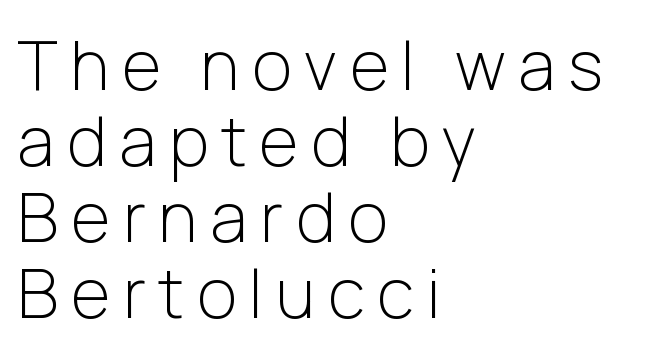
The image shows 68 px light sans-serif type, upright; set left-aligned, tight line spacing (1.12x), not underlined; low stroke contrast and a medium x-height.
